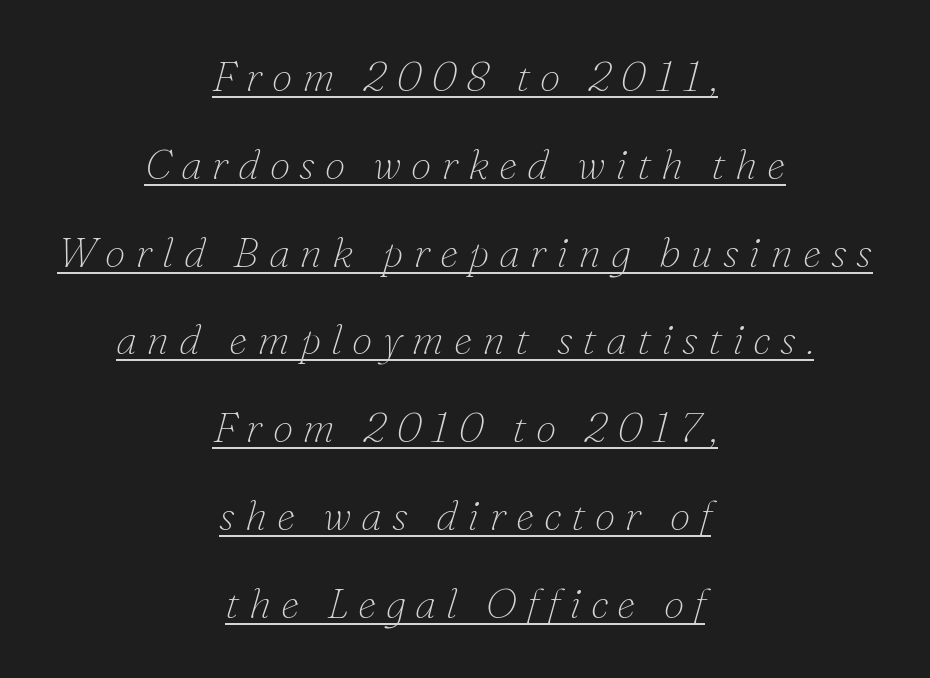
The image shows 42 px thin serif type, italic (leaning right); set centered, loose line spacing (2.09x), unusually wide letter spacing (+0.23 em), underlined; low stroke contrast and a small x-height.
